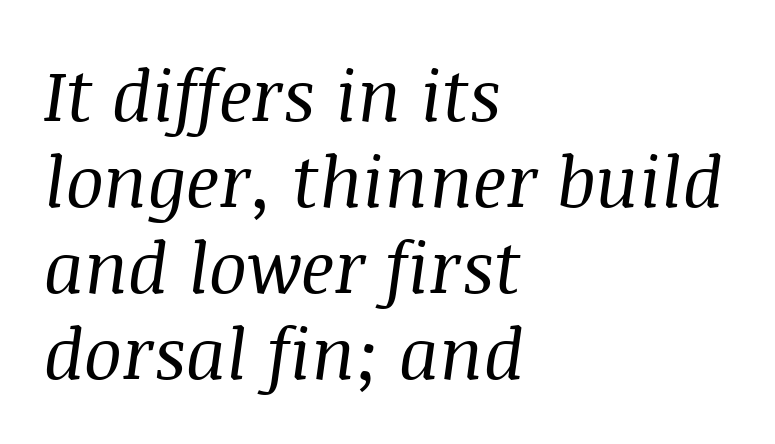
Weight: in the light-to-regular range. Observe the serifs anchoring each vertical stroke in this sample. Line starts are locked; line ends wander. Think of a printed novel: that variable character pitch is what you see here.
